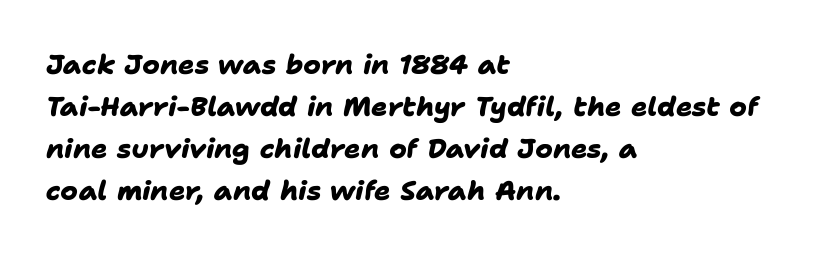
Is the letter spacing exaggerated? No — it looks like the ordinary default. Typesetter's note: full bold, strokes at maximum text heaviness. Leftover space on each line is placed entirely after the last word. The passage shown stacks its lines at a standard gap. Bare-footed words on every line.
